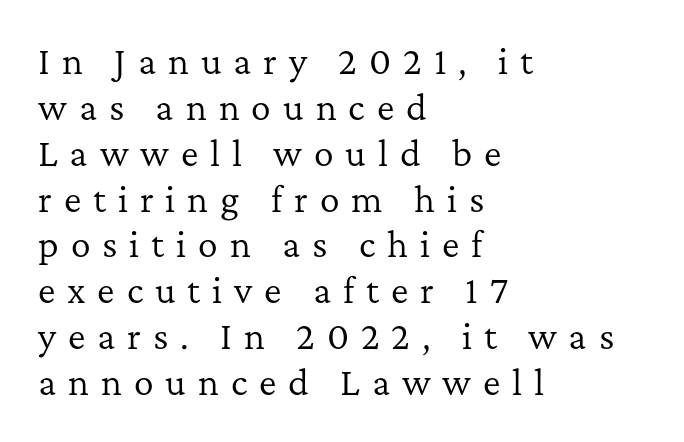
Do the characters align in a grid? No, the font is proportional. This rendering features lettering with no underline. The glyphs in this specimen are seriffed. Style check: upright. Which margin do the lines hug? The left one — the right edge is uneven.
